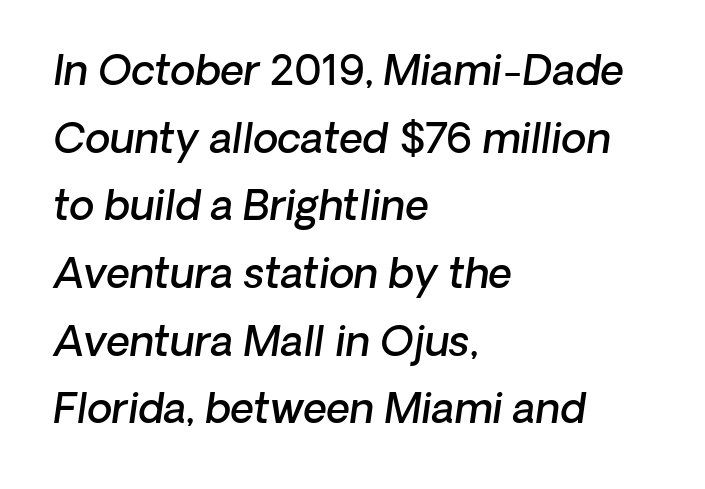
{"serif": "no", "bold": "semi", "weight": "semibold", "width": "normal", "stroke_contrast": "low", "x_height": "medium", "monospaced": "no", "underline": "no", "align": "left", "line_spacing": "normal", "line_spacing_ratio": 1.65, "letter_spacing": "normal", "letter_spacing_em": 0.0, "glyph_px": 41}
